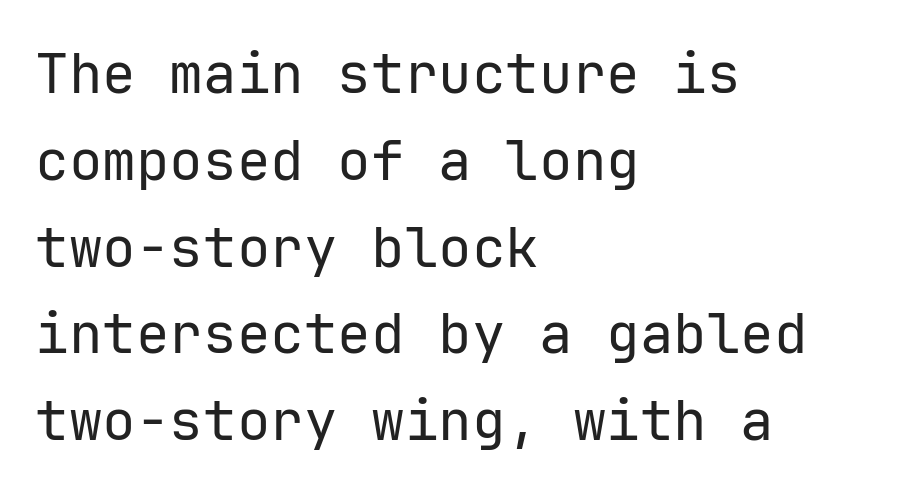
The image shows 56 px regular-weight sans-serif type, upright, monospaced; set left-aligned, normal line spacing (1.55x), normal letter spacing, not underlined; low stroke contrast and a medium x-height.
